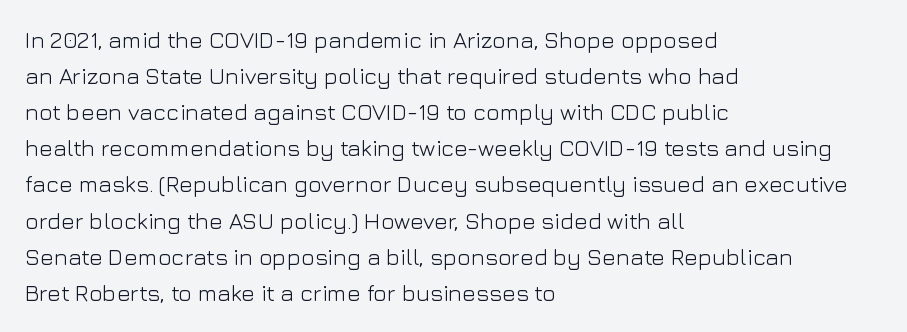
{"italic": "no", "bold": "no", "underline": "no", "align": "left", "line_spacing": "normal", "line_spacing_ratio": 1.57, "letter_spacing": "normal", "letter_spacing_em": 0.0, "glyph_px": 23}
